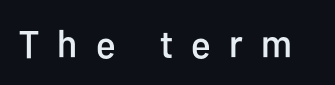
Type without underlining. This is sans-serif lettering, the kind often seen on screens and signage. The face used here is proportionally spaced, like ordinary book or web type. Characters follow at a spacing far wider than the type designer built in. The lettering holds an erect, upright posture throughout.
